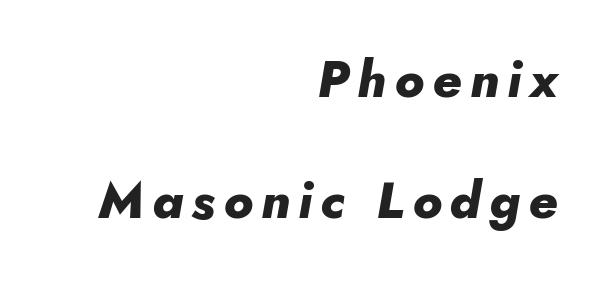
Honestly, the rows look like they've been pulled way apart. Underline: absent. The passage shown is typed in a proportional face where columns would drift. When letters slant like this, we call the style italic.
